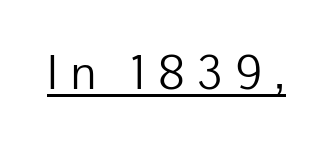
Is this a fixed-width face? No — the glyphs have proportional, varying widths. No extra ink here — the face is not bold. Caption: lettering with a line underneath. The rendering inserts visible extra space after every character. Regarding serifs, this sample does without them.
